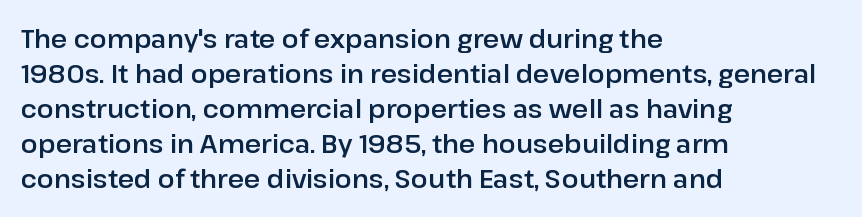
The image shows 25 px text type, upright; set left-aligned, normal line spacing (1.4x), normal letter spacing, not underlined.
